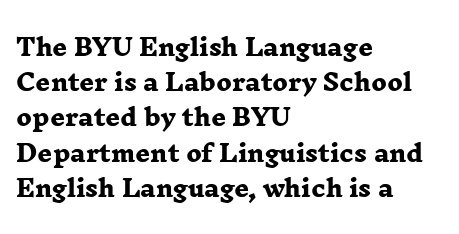
Q: Is the text bold? A: Yes.
Q: Is the text underlined? A: No.
Q: How is the paragraph aligned? A: Left-aligned.
Q: Is the spacing between letters normal or unusually wide? A: Normal.
Q: Is the spacing between lines tight, normal or loose? A: Normal.
